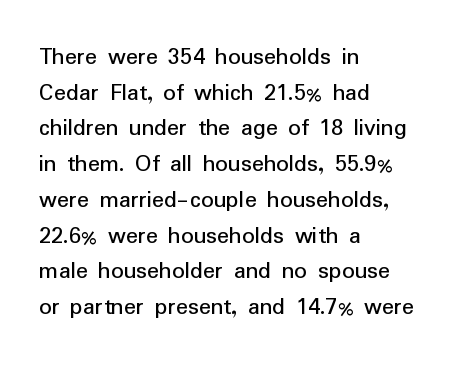
Q: Is the text bold? A: No.
Q: Is the text italic (slanted)? A: No, it is upright.
Q: Is the text underlined? A: No.
Q: How is the paragraph aligned? A: Left-aligned.
Q: Is the spacing between letters normal or unusually wide? A: Normal.
Q: Is the spacing between lines tight, normal or loose? A: Normal.
